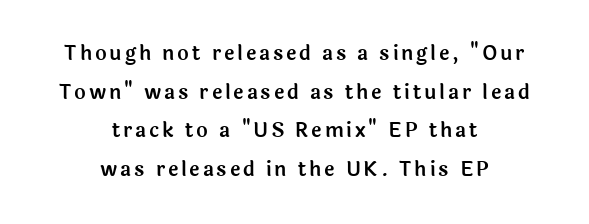
The image shows 20 px text type, upright; set centered, loose line spacing (1.93x), not underlined.
